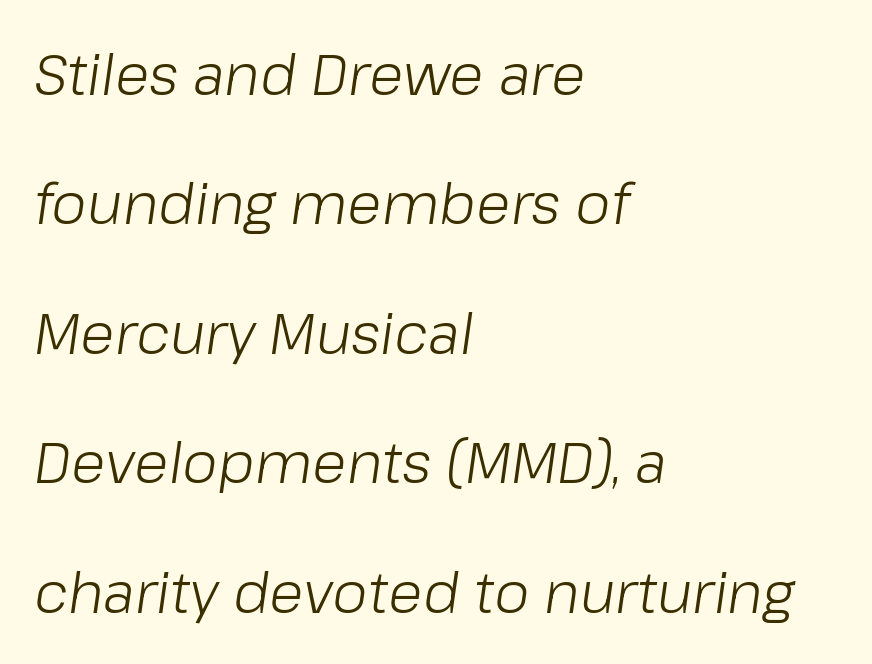
Q: Is the text bold? A: No.
Q: Is the text italic (slanted)? A: Yes, it leans right by about 8 degrees.
Q: Is the text underlined? A: No.
Q: How is the paragraph aligned? A: Left-aligned.
Q: Is the spacing between letters normal or unusually wide? A: Normal.
Q: Is the spacing between lines tight, normal or loose? A: Loose.
Q: Width (condensed, normal, or wide)? A: Normal.
Q: Stroke contrast? A: Low.
Q: x-height? A: Medium.
Q: Monospaced? A: No.
